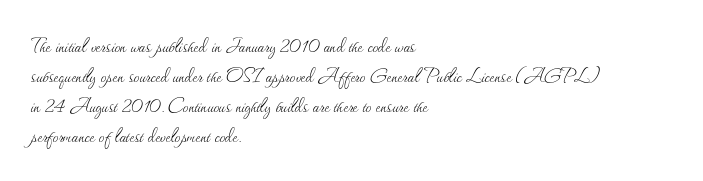
Teacher's note: observe the even left margin — that is flush-left alignment. Does extra space separate the letters? No, they use regular spacing. The glyphs are unaccompanied by any horizontal stroke below them. The lines sit at an ordinary, default distance from one another.
